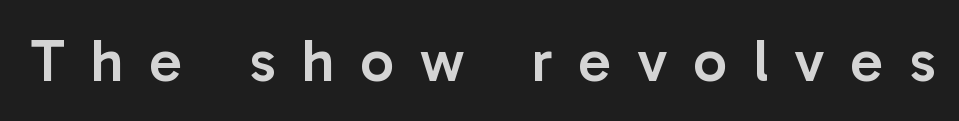
The image shows 60 px semibold sans-serif type, upright; set unusually wide letter spacing (+0.43 em), not underlined; low stroke contrast and a medium x-height.
